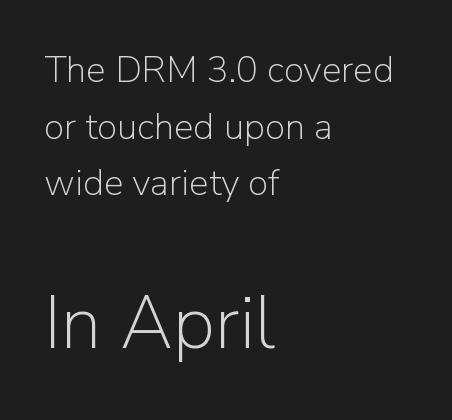
{"serif": "no", "italic": "no", "bold": "no", "weight": "light", "width": "normal", "stroke_contrast": "low", "x_height": "medium", "monospaced": "no", "underline": "no", "align": "left", "line_spacing": "normal", "line_spacing_ratio": 1.53, "letter_spacing": "normal", "letter_spacing_em": 0.0, "larger_block": "second", "size_ratio": 2.0, "glyph_px": 74}
